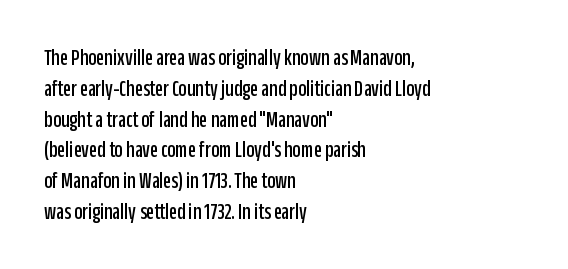
Q: Is the text italic (slanted)? A: No, it is upright.
Q: Is the text underlined? A: No.
Q: How is the paragraph aligned? A: Left-aligned.
Q: Is the spacing between letters normal or unusually wide? A: Normal.
Q: Is the spacing between lines tight, normal or loose? A: Normal.
